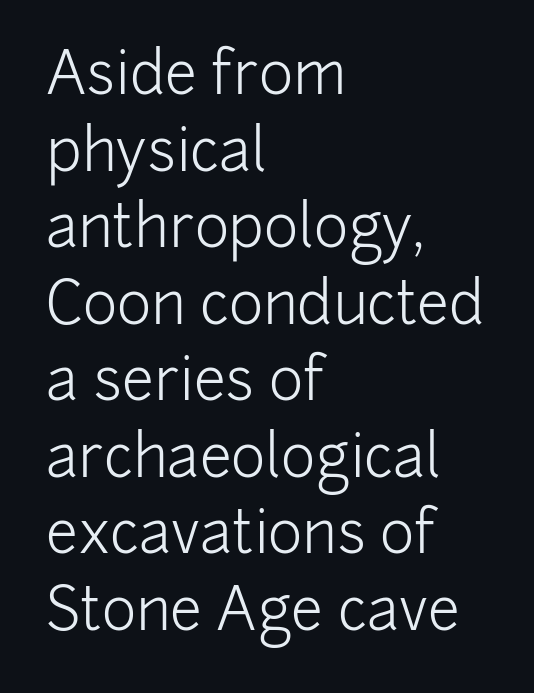
Serif or sans? Sans — the stroke terminals are bare. Ascenders rise straight up at ninety degrees. Standard letterfit; no display-style spreading of the glyphs. This sample has the flowing, uneven cadence of proportional lettering. The strip under each line holds only bare page. Layout note: lines flush left.
